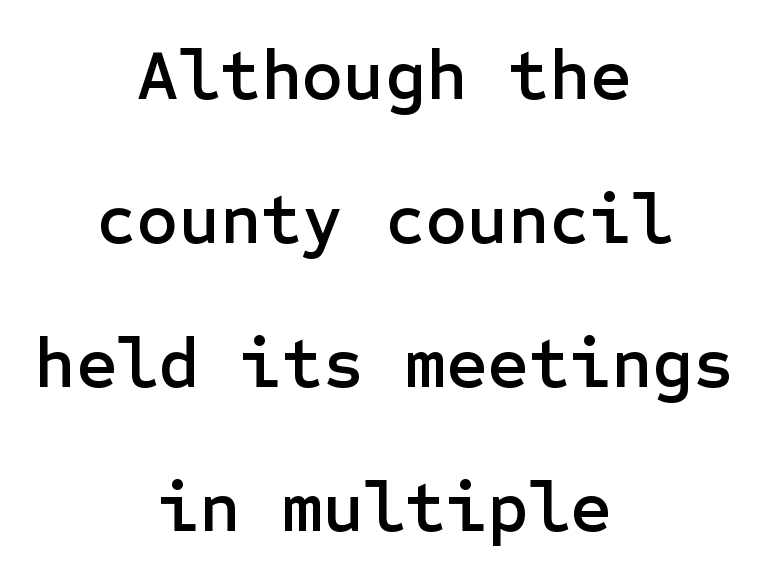
The passage is arranged like a title page — every line centered. The line texture is even and compact thanks to regular tracking. Baseline-to-baseline distance is far greater than the letter height. Tall strokes in this sample are plumb rather than angled. The area under the type is left untouched.
